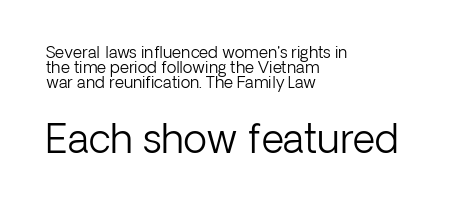
Left-aligned paragraph, ragged on the right. The font family rendered here belongs to the sans-serif group. The composition opens small and finishes big. Is there any slant? The stems are plumb. The passage shown is typed in a proportional face where columns would drift. The designer dialed line spacing down below the default.
